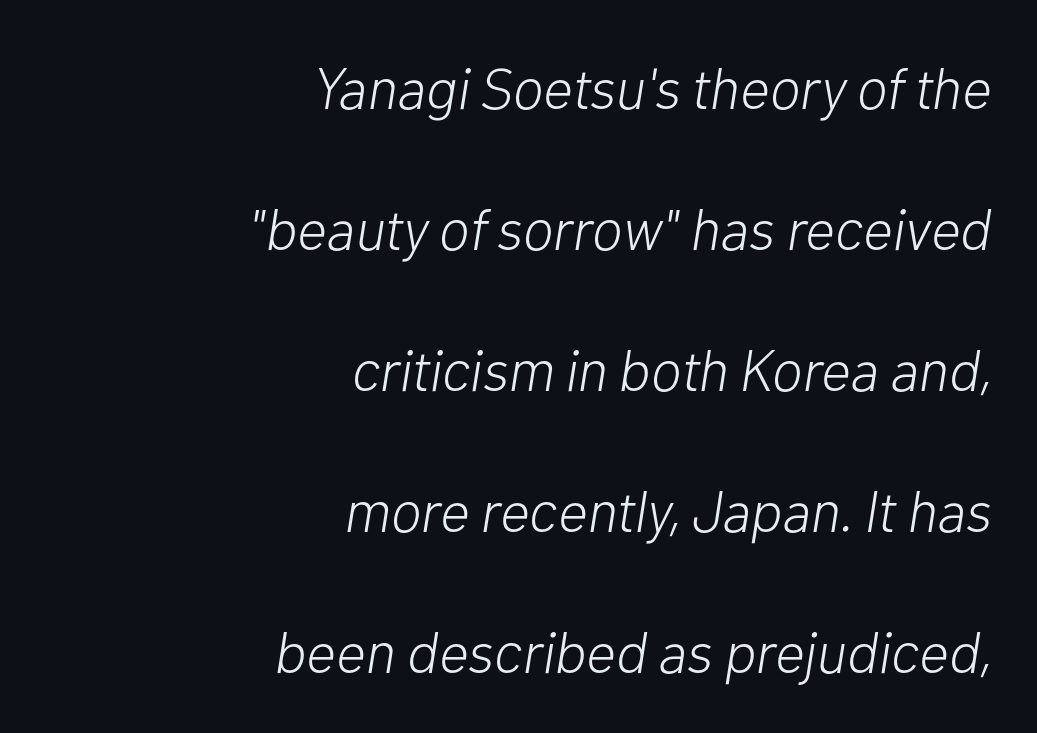
Check the space under the baseline: it is left empty. Does the copy run flush right? Yes — the right margin is perfectly even. Weight class: somewhere from thin through regular. A typesetter would call this zero additional tracking. Vertical spacing — loose. Do the characters align in a grid? No, the font is proportional.
